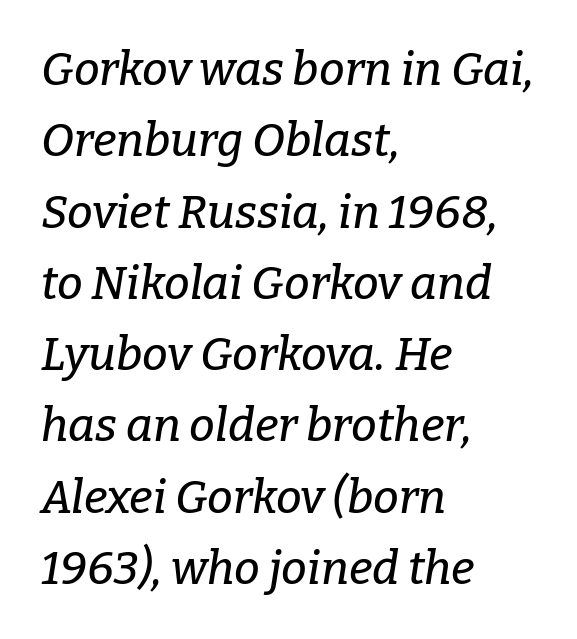
The image shows 46 px serif type, italic (leaning right); set left-aligned, normal line spacing (1.55x), normal letter spacing, not underlined; low stroke contrast and a medium x-height.
